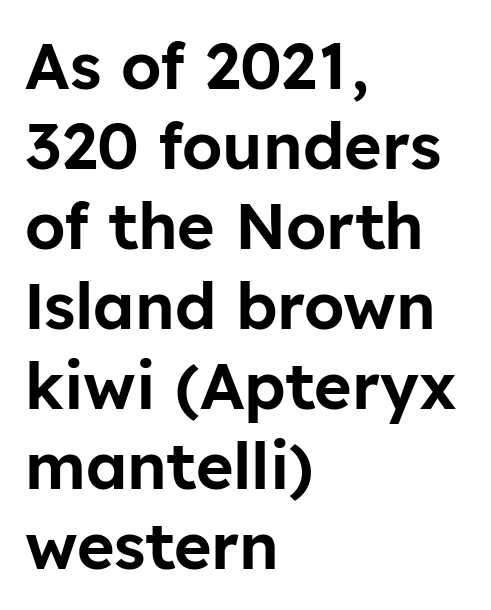
The image shows 64 px sans-serif type, upright; set left-aligned, normal line spacing (1.25x), normal letter spacing, not underlined; low stroke contrast and a medium x-height.
